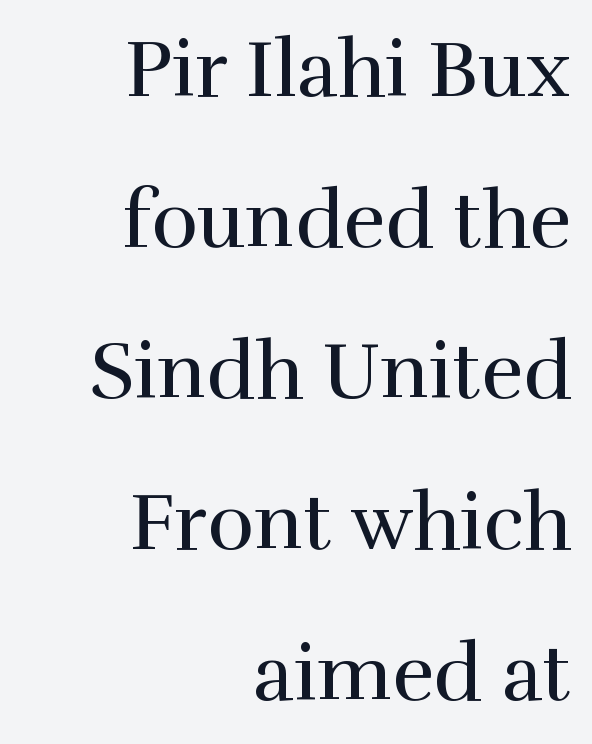
Does the copy run flush right? Yes — the right margin is perfectly even. The type family on display is of the serif kind. Stems here are at most as thick as an everyday book face. A typesetter would call this leading open, well beyond the default. Glyph-to-glyph distance matches everyday printed text. Varying glyph widths throughout — classic text-font behaviour.
